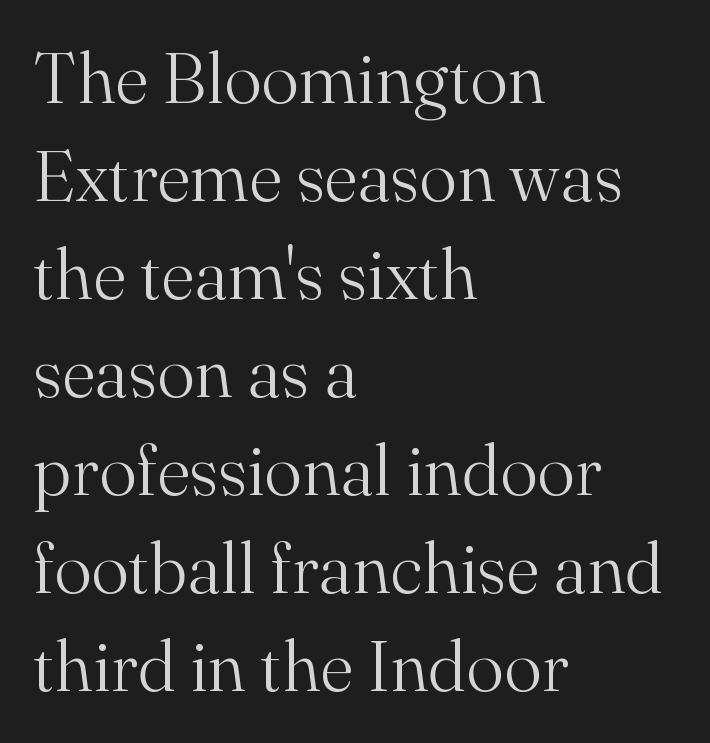
{"serif": "yes", "italic": "no", "bold": "no", "weight": "light", "width": "normal", "stroke_contrast": "medium", "x_height": "small", "monospaced": "no", "underline": "no", "align": "left", "line_spacing": "normal", "line_spacing_ratio": 1.38, "letter_spacing": "normal", "letter_spacing_em": 0.0, "glyph_px": 71}
